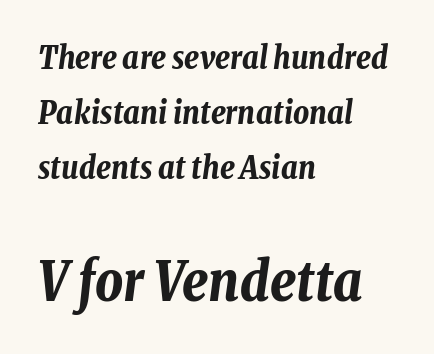
Q: Is the text bold? A: Yes.
Q: Is the text italic (slanted)? A: Yes, it leans right by about 8 degrees.
Q: Is the text underlined? A: No.
Q: How is the paragraph aligned? A: Left-aligned.
Q: Is the spacing between letters normal or unusually wide? A: Normal.
Q: Which block of text is set in a larger size, the first (top) or the second (bottom)? A: The second (bottom) one.
Q: Width (condensed, normal, or wide)? A: Condensed.
Q: Stroke contrast? A: Low.
Q: x-height? A: Medium.
Q: Monospaced? A: No.
